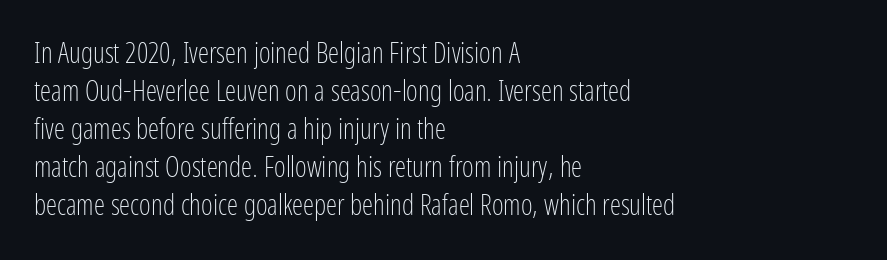
Leading matches the norm, producing a regular column. There is no visible air inserted between adjacent glyphs. When letters stand straight like this, we call the style roman or upright. Character widths vary here, with narrow letters taking less room than wide ones. This reads as an unemphasized weight, regular at the heaviest.
